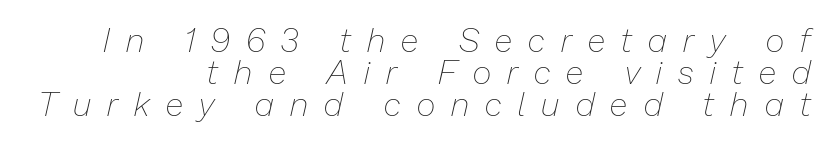
Q: Is the text bold? A: No.
Q: Is the text italic (slanted)? A: Yes, it leans right by about 13 degrees.
Q: Is the text underlined? A: No.
Q: How is the paragraph aligned? A: Right-aligned.
Q: Is the spacing between letters normal or unusually wide? A: Unusually wide.
Q: Is the spacing between lines tight, normal or loose? A: Tight.
Q: Width (condensed, normal, or wide)? A: Normal.
Q: Stroke contrast? A: Low.
Q: x-height? A: Medium.
Q: Monospaced? A: No.
